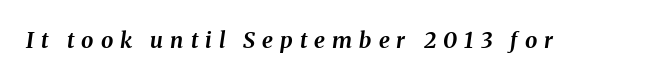
The image shows 22 px bold type, italic (leaning right); set unusually wide letter spacing (+0.32 em), not underlined.
